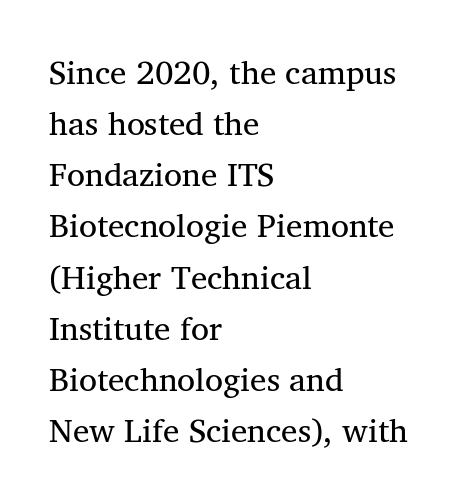
The image shows 33 px serif type, upright; set left-aligned, normal line spacing (1.55x), normal letter spacing, not underlined; medium stroke contrast and a medium x-height.
